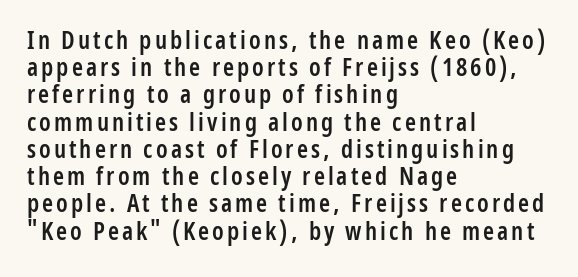
Closely set lines give the paragraph a compact silhouette. The baseline area is clear. All the whitespace from short lines collects on the right. A bit beefed up — I'd call it semibold rather than bold. Do the letters lean? They stand straight.
